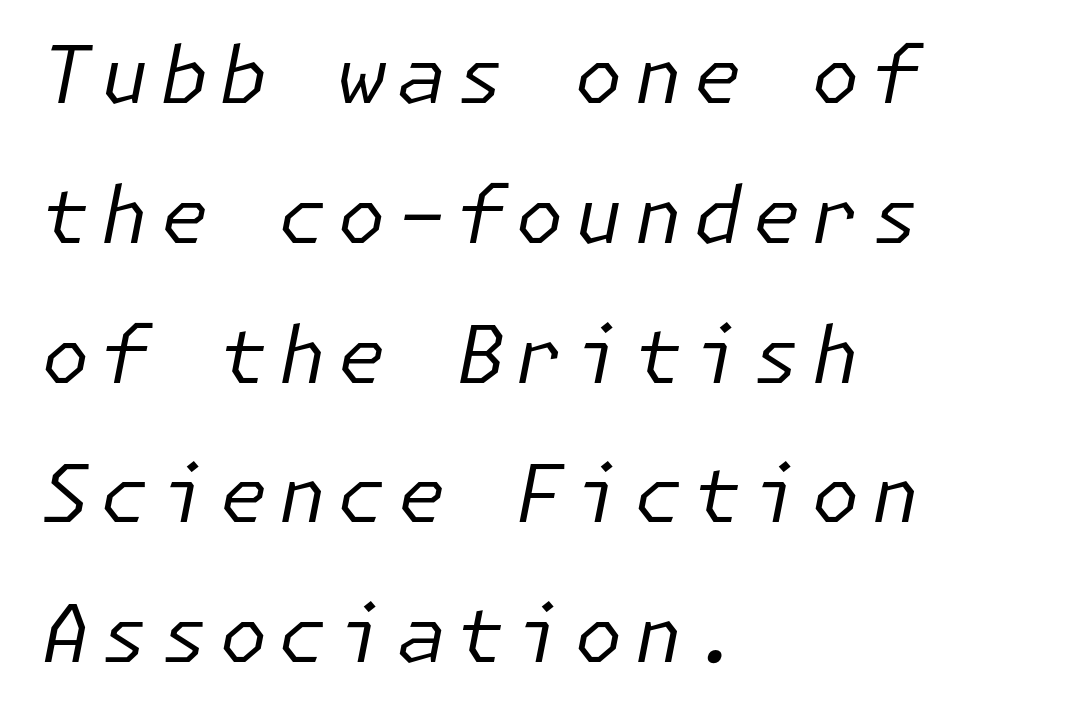
The image shows 79 px regular-weight type, italic (leaning right); set left-aligned, line spacing 1.77x, not underlined; low stroke contrast and a medium x-height.
